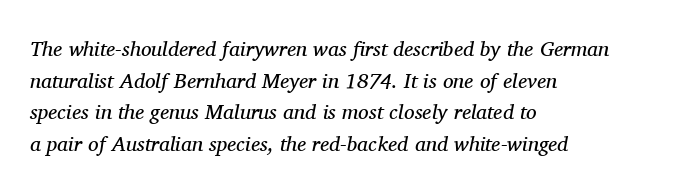
The paragraph has a hard left edge and a soft right edge. Quick note: underline off. Slanted lettering throughout. The gaps between neighbouring characters are ordinary and unremarkable.
